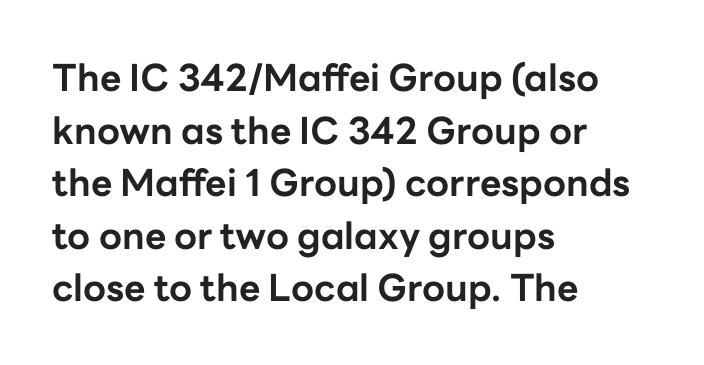
{"serif": "no", "italic": "no", "bold": "yes", "weight": "bold", "width": "normal", "stroke_contrast": "low", "x_height": "medium", "monospaced": "no", "underline": "no", "align": "left", "line_spacing": "normal", "line_spacing_ratio": 1.42, "letter_spacing": "normal", "letter_spacing_em": 0.0, "glyph_px": 37}
